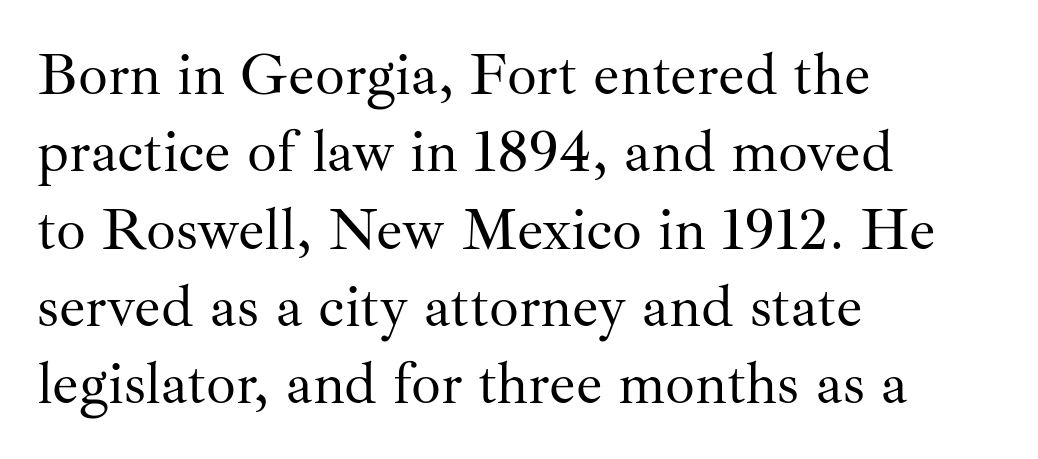
Each letter's strokes conclude with small projecting serifs. If you drew a line through each stem, it would be perfectly vertical. Characters follow at the spacing the type designer built in. Lines of text with bare space underneath. The passage shown is typed in a proportional face where columns would drift. Summary of vertical rhythm: regular, with standard interline spacing.
